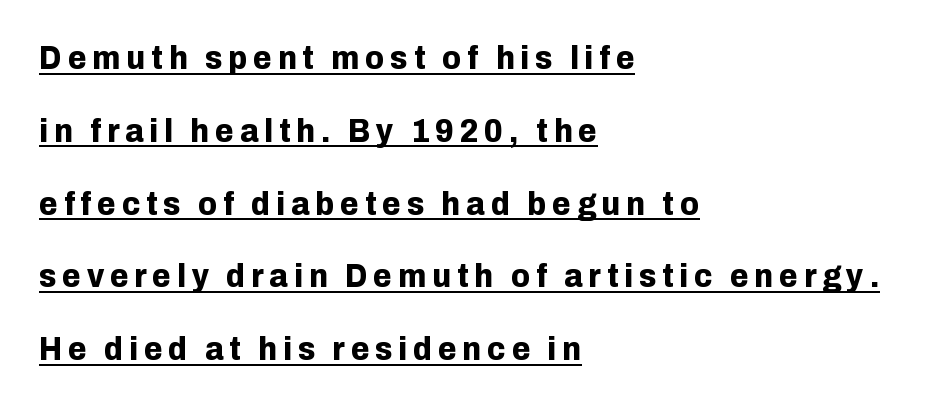
Q: Is the text bold? A: Yes.
Q: Is the text italic (slanted)? A: No, it is upright.
Q: Is the typeface a serif or a sans-serif typeface? A: Sans-serif.
Q: Is the text underlined? A: Yes.
Q: How is the paragraph aligned? A: Left-aligned.
Q: Is the spacing between lines tight, normal or loose? A: Loose.
Q: Width (condensed, normal, or wide)? A: Normal.
Q: Stroke contrast? A: Low.
Q: x-height? A: Medium.
Q: Monospaced? A: No.
